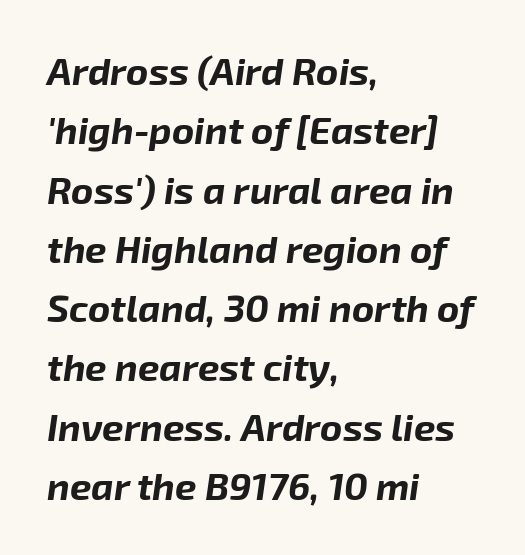
The image shows 38 px bold type, italic (leaning right); set left-aligned, normal line spacing (1.56x), normal letter spacing, not underlined; low stroke contrast and a medium x-height.
